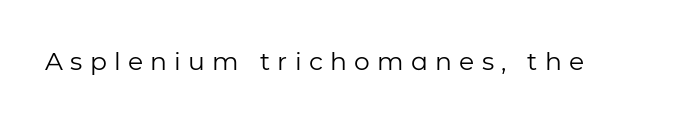
Q: Is the text bold? A: No.
Q: Is the text italic (slanted)? A: No, it is upright.
Q: Is the text underlined? A: No.
Q: Is the spacing between letters normal or unusually wide? A: Unusually wide.
